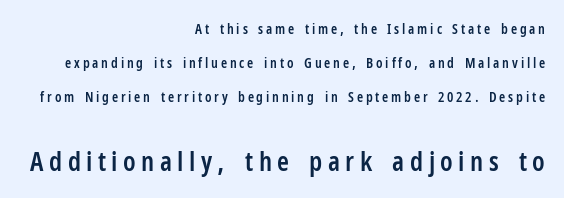
The type sits square on the baseline with zero lean. These lines stand farther apart than default settings would place them. Loose tracking; the words dissolve into strings of separated letters. Its strokes are somewhat broadened, the hallmark of semibold type.
